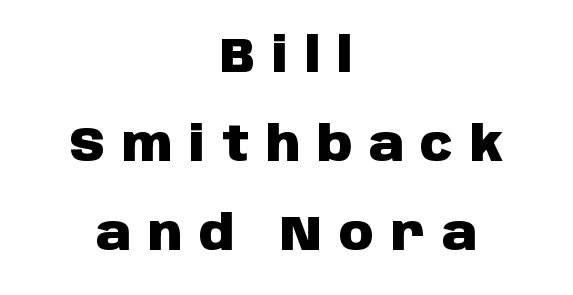
Q: Is the text bold? A: Yes.
Q: Is the text italic (slanted)? A: No, it is upright.
Q: Is the typeface a serif or a sans-serif typeface? A: Sans-serif.
Q: Is the text underlined? A: No.
Q: How is the paragraph aligned? A: Centered.
Q: Is the spacing between letters normal or unusually wide? A: Unusually wide.
Q: Width (condensed, normal, or wide)? A: Normal.
Q: Stroke contrast? A: Low.
Q: x-height? A: Large.
Q: Monospaced? A: No.
